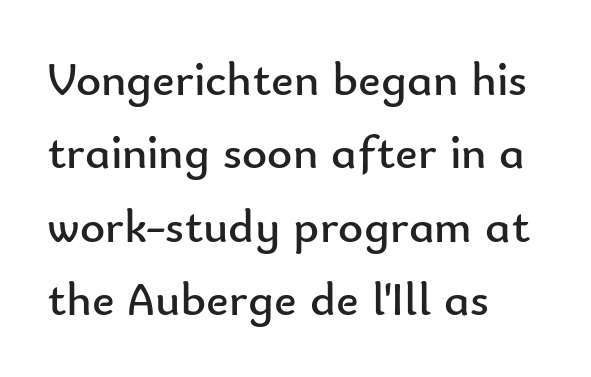
Q: Is the text bold? A: No.
Q: Is the text italic (slanted)? A: No, it is upright.
Q: Is the typeface a serif or a sans-serif typeface? A: Sans-serif.
Q: Is the text underlined? A: No.
Q: How is the paragraph aligned? A: Left-aligned.
Q: Is the spacing between letters normal or unusually wide? A: Normal.
Q: Is the spacing between lines tight, normal or loose? A: Normal.
Q: Width (condensed, normal, or wide)? A: Normal.
Q: Stroke contrast? A: Low.
Q: x-height? A: Small.
Q: Monospaced? A: No.
